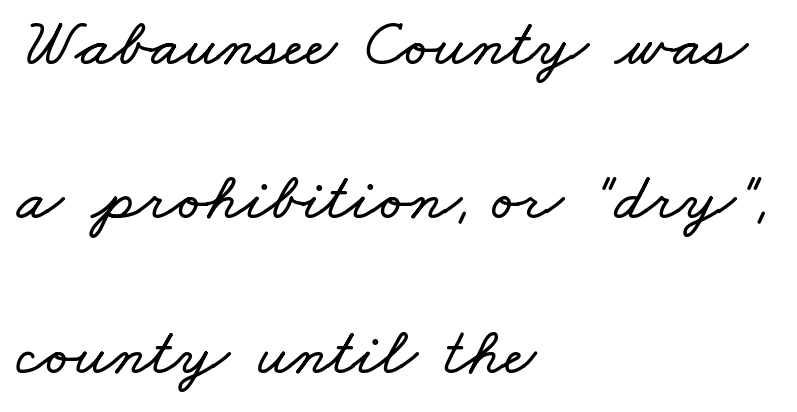
{"width": "wide", "stroke_contrast": "low", "x_height": "small", "monospaced": "no", "underline": "no", "align": "left", "line_spacing": "loose", "line_spacing_ratio": 2.27, "letter_spacing": "normal", "letter_spacing_em": 0.0, "glyph_px": 68}
